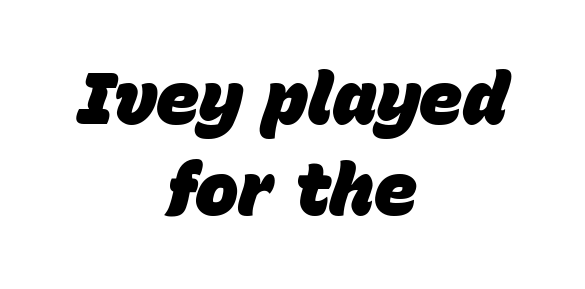
The image shows 73 px heavy type, italic (leaning right); set centered, normal line spacing (1.25x), normal letter spacing, not underlined; low stroke contrast and a large x-height.
